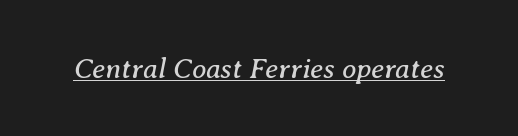
The image shows 29 px regular-weight serif type, italic (leaning right); set normal letter spacing, underlined; medium stroke contrast and a medium x-height.
